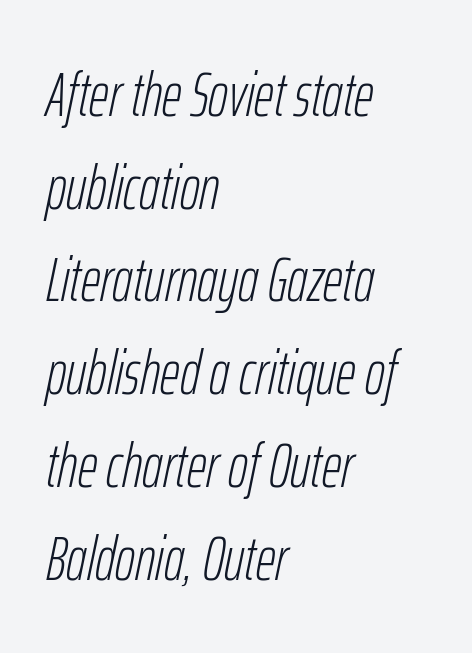
The image shows 61 px light, condensed type, italic (leaning right); set left-aligned, normal line spacing (1.52x), normal letter spacing, not underlined; low stroke contrast and a medium x-height.
